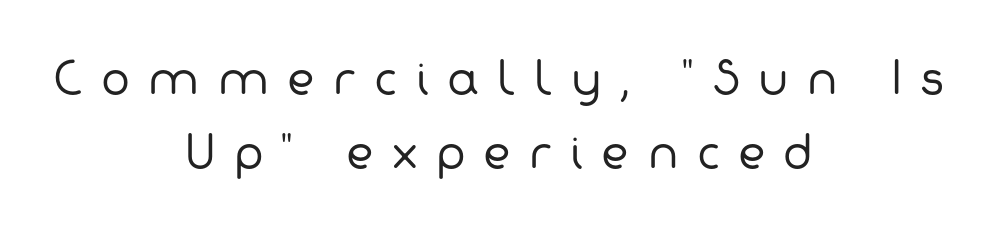
{"serif": "no", "bold": "no", "weight": "regular", "width": "normal", "stroke_contrast": "low", "x_height": "medium", "monospaced": "no", "underline": "no", "align": "center", "line_spacing_ratio": 1.72, "letter_spacing": "wide", "letter_spacing_em": 0.43, "glyph_px": 43}
